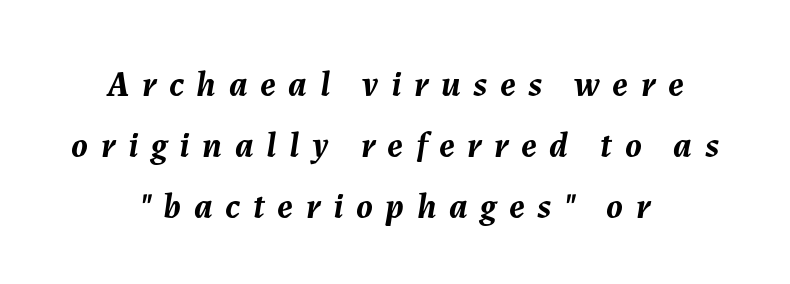
Q: Is the text bold? A: Yes.
Q: Is the text italic (slanted)? A: Yes, it leans right by about 7 degrees.
Q: Is the text underlined? A: No.
Q: How is the paragraph aligned? A: Centered.
Q: Is the spacing between letters normal or unusually wide? A: Unusually wide.
Q: Is the spacing between lines tight, normal or loose? A: Normal.
Q: Width (condensed, normal, or wide)? A: Normal.
Q: Stroke contrast? A: Medium.
Q: x-height? A: Medium.
Q: Monospaced? A: No.
